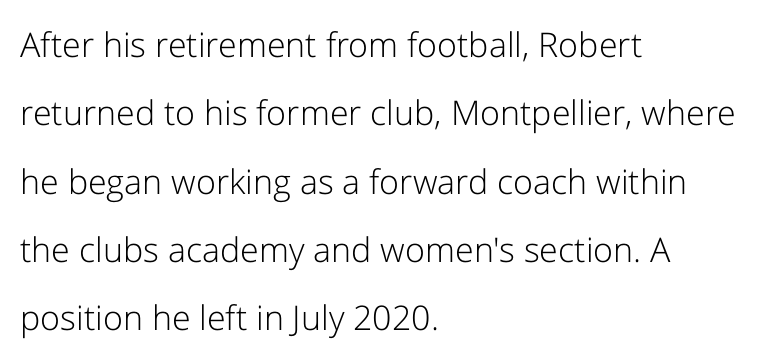
Q: Is the text bold? A: No.
Q: Is the text italic (slanted)? A: No, it is upright.
Q: Is the typeface a serif or a sans-serif typeface? A: Sans-serif.
Q: Is the text underlined? A: No.
Q: How is the paragraph aligned? A: Left-aligned.
Q: Is the spacing between letters normal or unusually wide? A: Normal.
Q: Is the spacing between lines tight, normal or loose? A: Loose.
Q: Width (condensed, normal, or wide)? A: Normal.
Q: Stroke contrast? A: Low.
Q: x-height? A: Medium.
Q: Monospaced? A: No.
